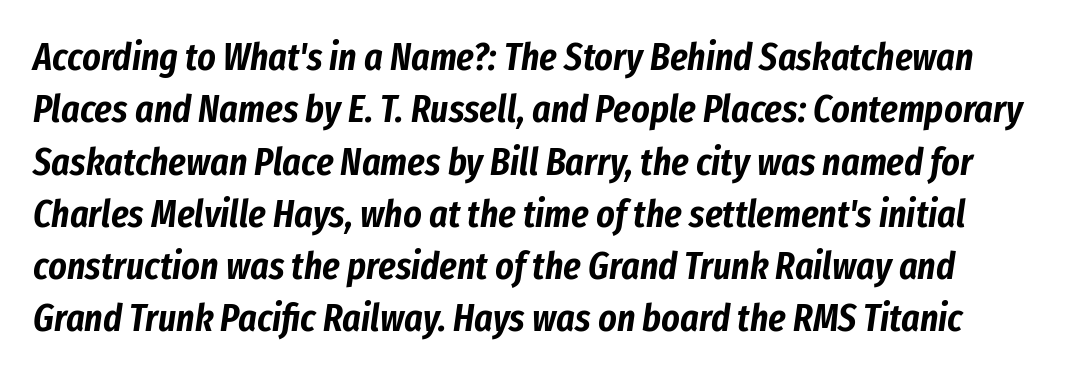
This sample uses plain, unmodified letter spacing. Underlining? Definitely not there. The glyphs look as if they've been sheared to an angle. The space between consecutive lines is moderate.
